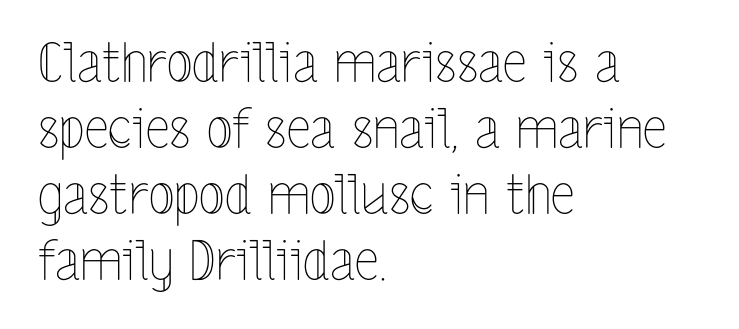
The letterforms sit at book weight or below. The specimen reads as upright at a glance. Bare-footed words on every line. Note the varied advance widths — an 'i' is clearly narrower than an 'm'. What stands out about the letter spacing? Nothing — it is the standard amount. The text block is weighted toward the left margin, trailing off unevenly rightward.
